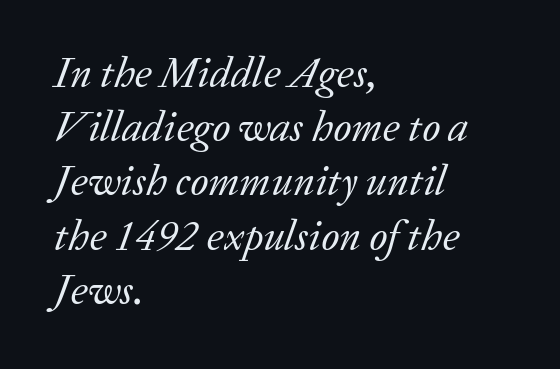
Q: Is the text bold? A: No.
Q: Is the text italic (slanted)? A: Yes, it leans right by about 20 degrees.
Q: Is the typeface a serif or a sans-serif typeface? A: Serif.
Q: Is the text underlined? A: No.
Q: How is the paragraph aligned? A: Left-aligned.
Q: Is the spacing between letters normal or unusually wide? A: Normal.
Q: Is the spacing between lines tight, normal or loose? A: Normal.
Q: Width (condensed, normal, or wide)? A: Normal.
Q: Stroke contrast? A: Low.
Q: x-height? A: Medium.
Q: Monospaced? A: No.
